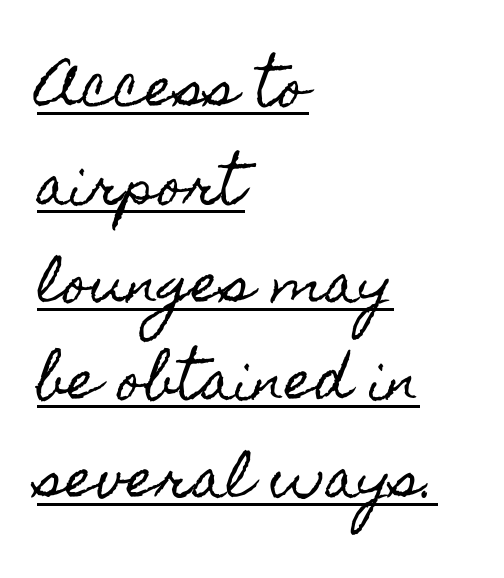
Q: Is the text italic (slanted)? A: Yes.
Q: Is the text underlined? A: Yes.
Q: How is the paragraph aligned? A: Left-aligned.
Q: Is the spacing between letters normal or unusually wide? A: Normal.
Q: Width (condensed, normal, or wide)? A: Condensed.
Q: x-height? A: Small.
Q: Monospaced? A: No.
